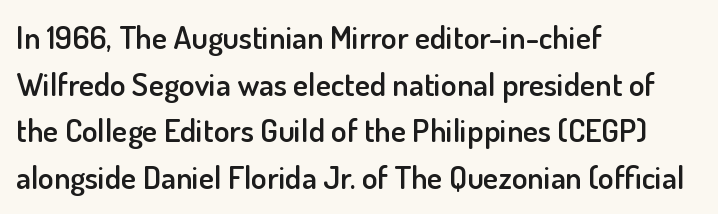
The image shows 32 px semibold sans-serif type, upright; set left-aligned, normal line spacing (1.46x), normal letter spacing, not underlined; low stroke contrast and a small x-height.
